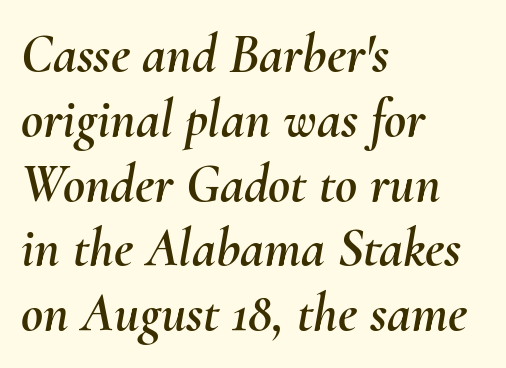
{"italic": "yes", "lean": "right", "slant_degrees": 10, "width": "normal", "stroke_contrast": "medium", "x_height": "small", "monospaced": "no", "underline": "no", "align": "left", "line_spacing_ratio": 1.2, "letter_spacing": "normal", "letter_spacing_em": 0.0, "glyph_px": 54}
